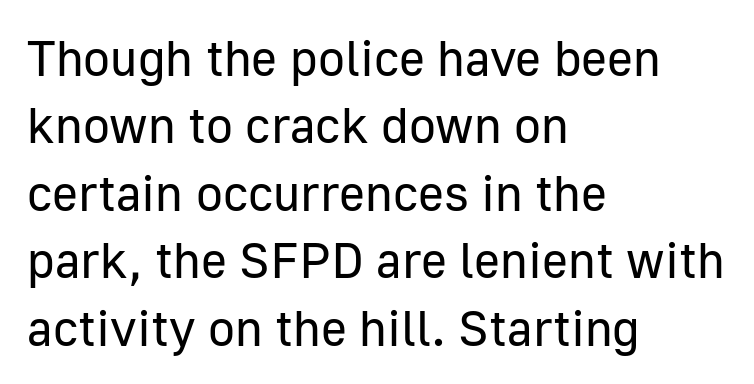
{"serif": "no", "italic": "no", "bold": "no", "weight": "regular", "width": "normal", "stroke_contrast": "low", "x_height": "medium", "monospaced": "no", "underline": "no", "align": "left", "line_spacing": "normal", "line_spacing_ratio": 1.35, "letter_spacing": "normal", "letter_spacing_em": 0.0, "glyph_px": 50}
